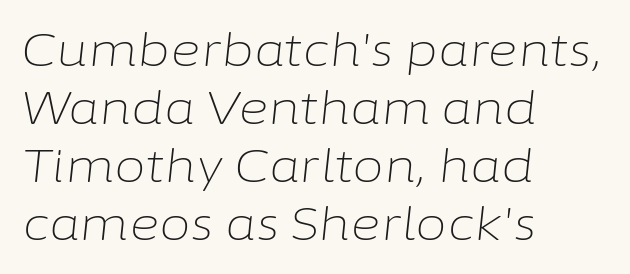
The image shows 46 px light type, italic (leaning right); set left-aligned, normal line spacing (1.26x), normal letter spacing, not underlined; low stroke contrast and a medium x-height.
